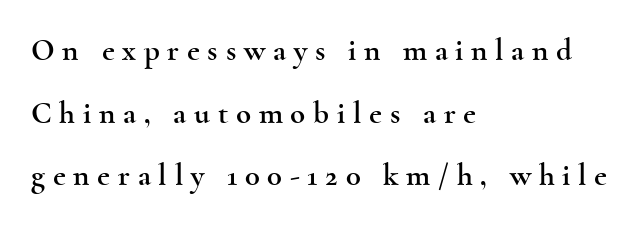
Q: Is the text italic (slanted)? A: No, it is upright.
Q: Is the typeface a serif or a sans-serif typeface? A: Serif.
Q: Is the text underlined? A: No.
Q: How is the paragraph aligned? A: Left-aligned.
Q: Is the spacing between letters normal or unusually wide? A: Unusually wide.
Q: Is the spacing between lines tight, normal or loose? A: Loose.
Q: Width (condensed, normal, or wide)? A: Wide.
Q: x-height? A: Small.
Q: Monospaced? A: No.
